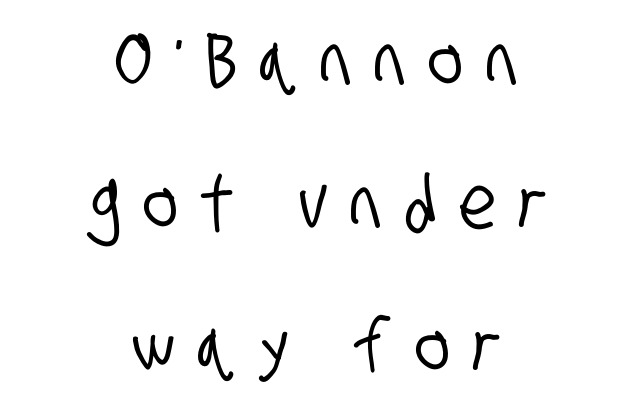
Summary of vertical rhythm: relaxed, with wide interline spacing. Regarding serifs, this sample does without them. Does extra space separate the letters? Yes, quite a lot of it. Proportional: the letters do not fall into vertical columns.
